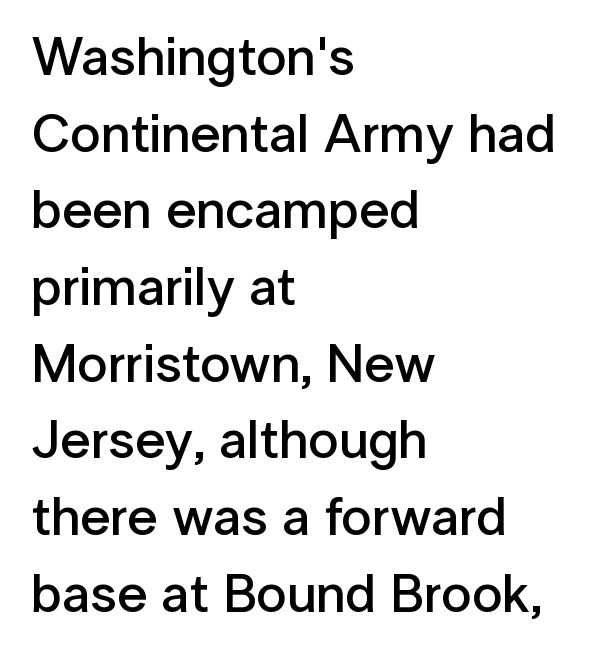
The tracking reads as untouched default to a designer's eye. The passage is arranged the way most books set body copy — flush left. Nobody drew a line under any word here. The block of text has a typical density, with ordinary space between rows. In terms of letterform style, serifs are entirely absent.
